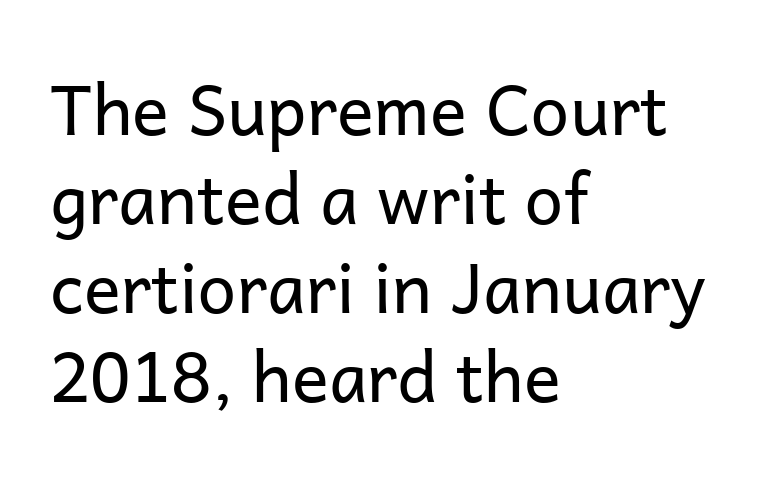
Does the type have serifs? No, each stem ends abruptly. This rendering uses left alignment, leaving the right contour irregular. Stems and bowls with no extra thickness — not bold. A bare baseline throughout the passage. The tracking reads as untouched default to a designer's eye.
